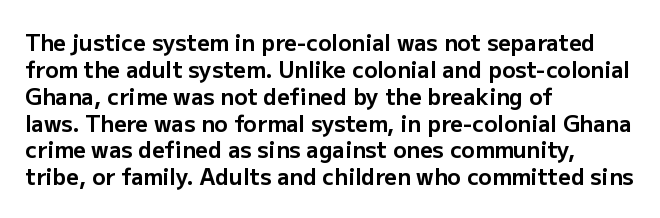
{"italic": "no", "bold": "yes", "underline": "no", "align": "left", "line_spacing_ratio": 1.22, "letter_spacing": "normal", "letter_spacing_em": 0.0, "glyph_px": 22}
